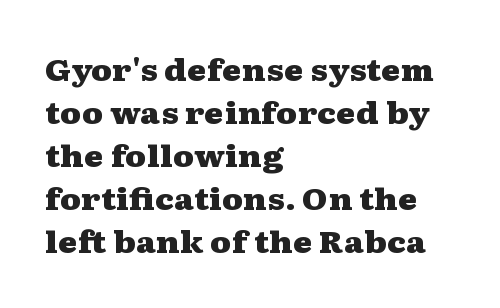
Whoever set this chose a conventional vertical rhythm. What kind of face is this? One with serifs. These lines carry a lot of weight — the face is fully bold. Default kerning and tracking; the words read as compact shapes.
